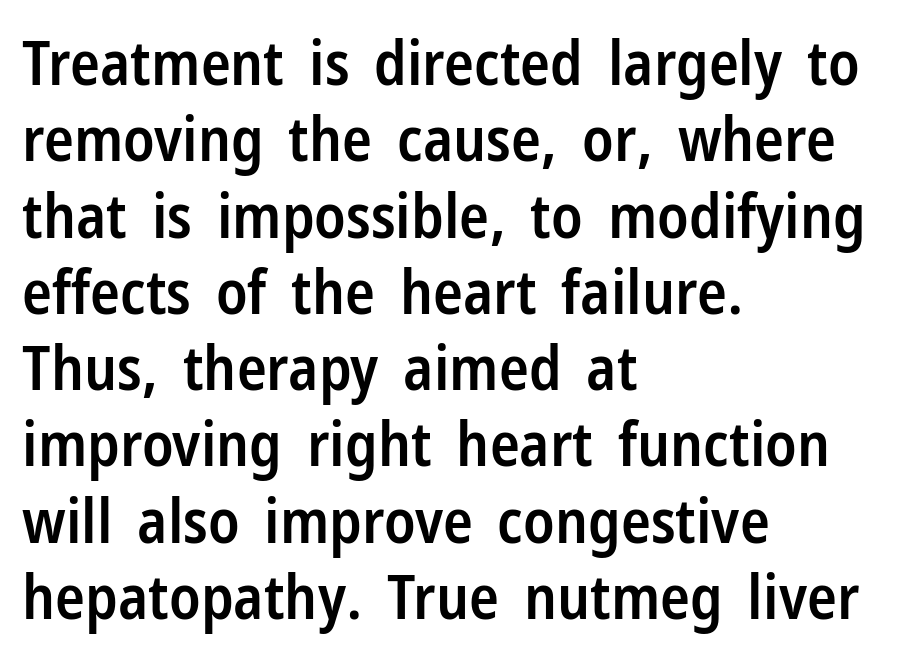
The image shows 62 px semibold, condensed sans-serif type, upright; set left-aligned, line spacing 1.23x, normal letter spacing, not underlined; low stroke contrast and a medium x-height.
